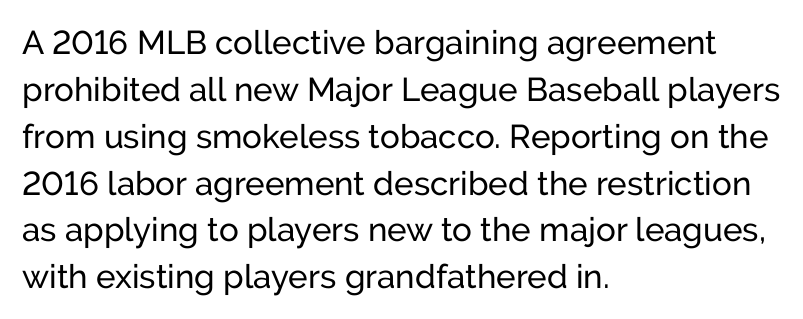
Check the space under the baseline: it is left empty. This sample has the flowing, uneven cadence of proportional lettering. Here the glyphs are tracked normally, forming tight word shapes. No extra ink here — the face is not bold. These lines stack with their left ends in a neat column. The rendering uses a moderate line-height, typical for paragraphs.
